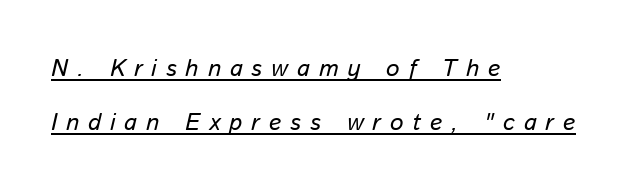
The image shows 24 px text type, italic (leaning right); set left-aligned, loose line spacing (2.25x), unusually wide letter spacing (+0.37 em), underlined.
